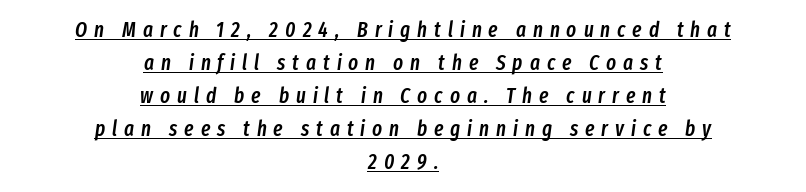
Q: Is the text bold? A: Semi-bold.
Q: Is the text italic (slanted)? A: Yes, it leans right by about 8 degrees.
Q: Is the text underlined? A: Yes.
Q: How is the paragraph aligned? A: Centered.
Q: Is the spacing between letters normal or unusually wide? A: Unusually wide.
Q: Is the spacing between lines tight, normal or loose? A: Normal.
